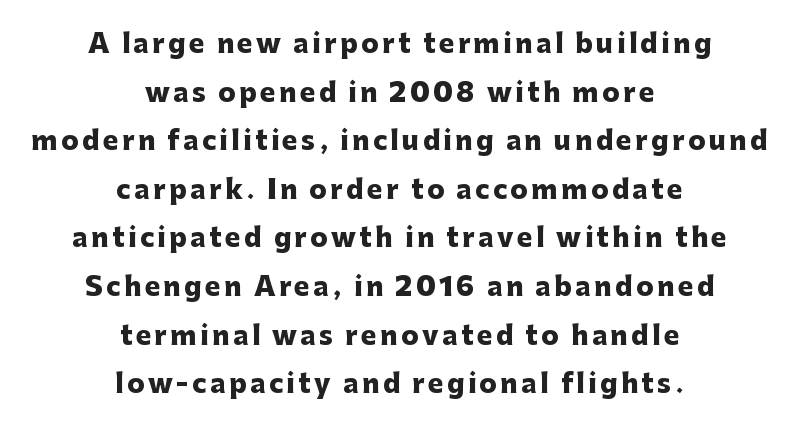
Q: Is the text bold? A: Yes.
Q: Is the text italic (slanted)? A: No, it is upright.
Q: Is the text underlined? A: No.
Q: How is the paragraph aligned? A: Centered.
